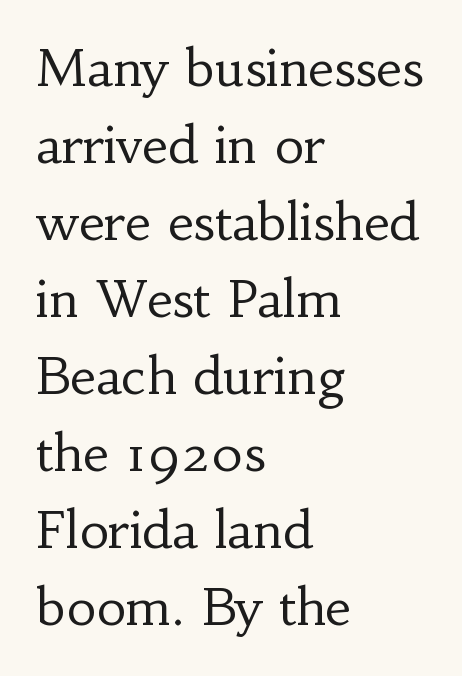
{"serif": "yes", "italic": "no", "bold": "no", "weight": "regular", "width": "normal", "stroke_contrast": "low", "x_height": "small", "monospaced": "no", "underline": "no", "align": "left", "line_spacing": "normal", "line_spacing_ratio": 1.51, "letter_spacing": "normal", "letter_spacing_em": 0.0, "glyph_px": 51}
